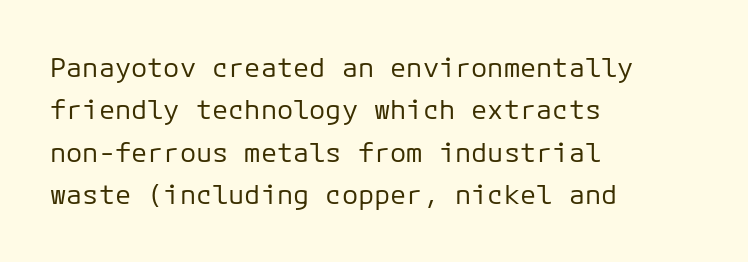
Characters follow at the spacing the type designer built in. Where is the straight margin? On the left. Weight: regular or lighter. Check the space under the baseline: it is left empty. Each new line begins a customary step beneath the previous one.
